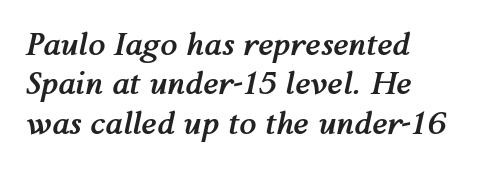
The image shows 31 px semibold type, italic (leaning right); set left-aligned, normal line spacing (1.27x), normal letter spacing, not underlined; medium stroke contrast and a medium x-height.
